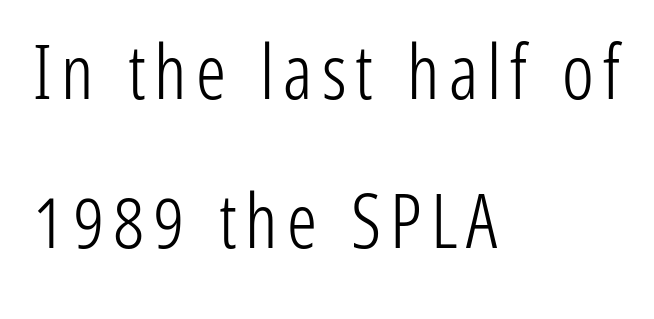
Q: Is the text bold? A: No.
Q: Is the text italic (slanted)? A: No, it is upright.
Q: Is the typeface a serif or a sans-serif typeface? A: Sans-serif.
Q: Is the text underlined? A: No.
Q: How is the paragraph aligned? A: Left-aligned.
Q: Is the spacing between lines tight, normal or loose? A: Loose.
Q: Width (condensed, normal, or wide)? A: Condensed.
Q: Stroke contrast? A: Low.
Q: x-height? A: Medium.
Q: Monospaced? A: No.
